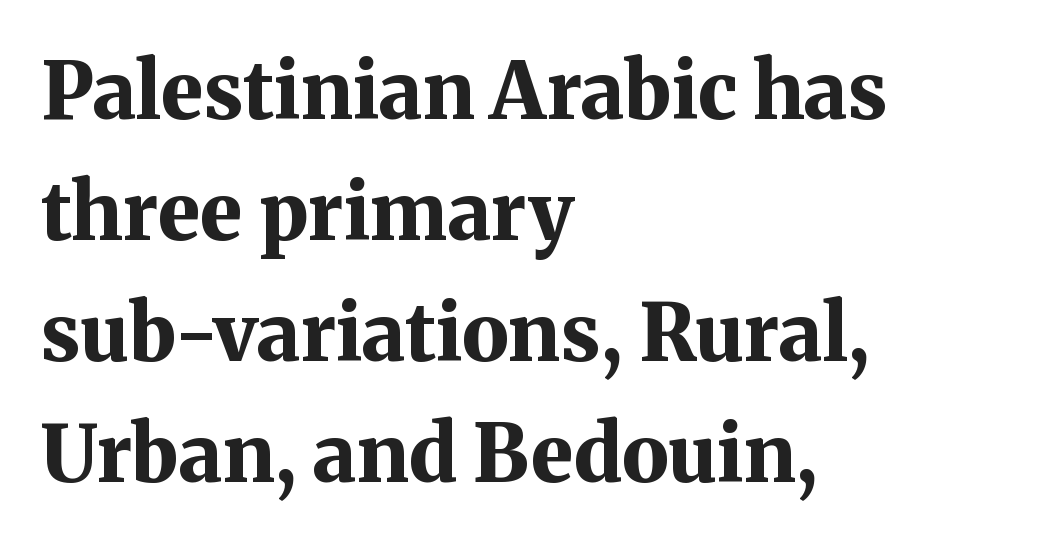
Q: Is the text bold? A: Yes.
Q: Is the text italic (slanted)? A: No, it is upright.
Q: Is the typeface a serif or a sans-serif typeface? A: Serif.
Q: Is the text underlined? A: No.
Q: How is the paragraph aligned? A: Left-aligned.
Q: Is the spacing between letters normal or unusually wide? A: Normal.
Q: Is the spacing between lines tight, normal or loose? A: Normal.
Q: Width (condensed, normal, or wide)? A: Normal.
Q: Stroke contrast? A: Medium.
Q: x-height? A: Medium.
Q: Monospaced? A: No.
